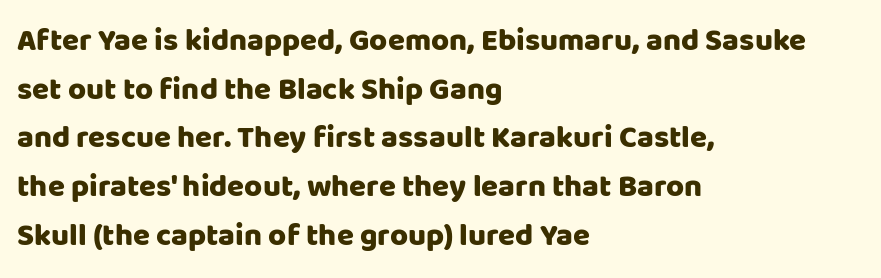
Q: Is the text italic (slanted)? A: No, it is upright.
Q: Is the typeface a serif or a sans-serif typeface? A: Sans-serif.
Q: Is the text underlined? A: No.
Q: How is the paragraph aligned? A: Left-aligned.
Q: Is the spacing between letters normal or unusually wide? A: Normal.
Q: Is the spacing between lines tight, normal or loose? A: Normal.
Q: Width (condensed, normal, or wide)? A: Normal.
Q: Stroke contrast? A: Low.
Q: x-height? A: Large.
Q: Monospaced? A: No.
